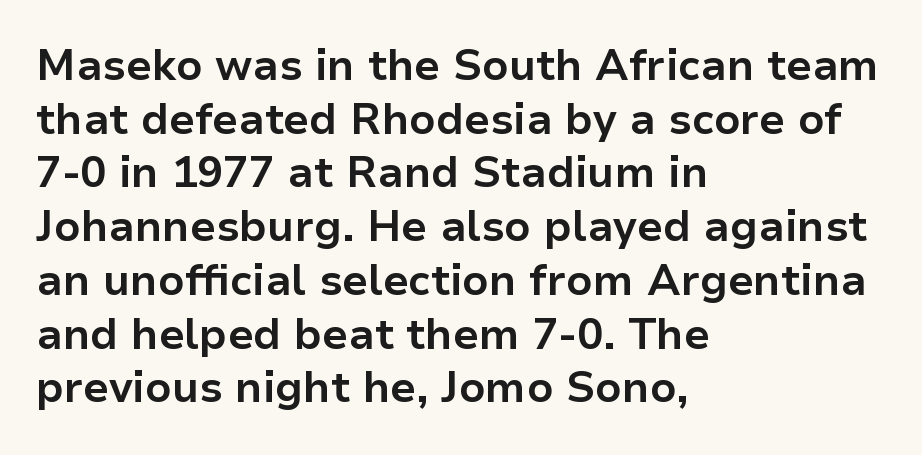
Reading down the column, the eye jumps a familiar distance to each next line. You could call the tracking neutral — neither tight nor loose. Is the block centered? No — it sits flush against the left margin. You can tell from the bare stems that sans-serif type was used. A full-strength bold gives these letters their thick strokes. The rendering uses natural spacing where letterforms have individual widths.
